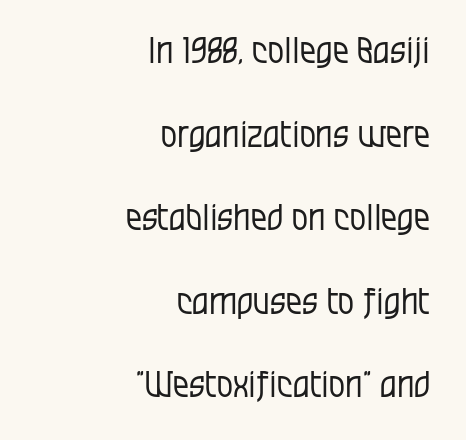
Tracking value appears to be zero — textbook default spacing. Underlining? Definitely not there. Note: no serifs on the glyphs. The passage is arranged like a letterhead date or caption credit — flush right. This sample has the flowing, uneven cadence of proportional lettering.
